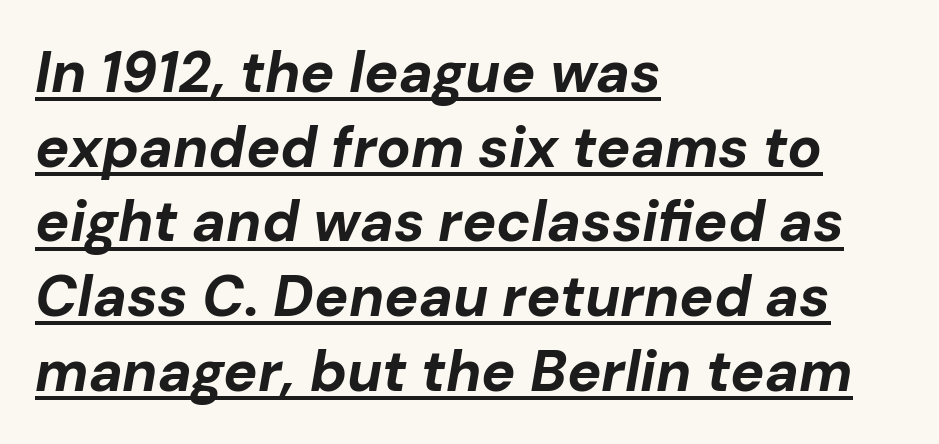
Q: Is the text bold? A: Yes.
Q: Is the text italic (slanted)? A: Yes, it leans right by about 10 degrees.
Q: Is the text underlined? A: Yes.
Q: How is the paragraph aligned? A: Left-aligned.
Q: Is the spacing between letters normal or unusually wide? A: Normal.
Q: Is the spacing between lines tight, normal or loose? A: Normal.
Q: Width (condensed, normal, or wide)? A: Normal.
Q: Stroke contrast? A: Low.
Q: x-height? A: Medium.
Q: Monospaced? A: No.
